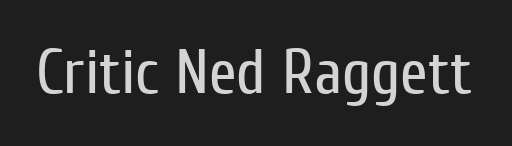
Q: Is the text bold? A: No.
Q: Is the text italic (slanted)? A: No, it is upright.
Q: Is the typeface a serif or a sans-serif typeface? A: Sans-serif.
Q: Is the text underlined? A: No.
Q: Is the spacing between letters normal or unusually wide? A: Normal.
Q: Width (condensed, normal, or wide)? A: Condensed.
Q: Stroke contrast? A: Low.
Q: x-height? A: Medium.
Q: Monospaced? A: No.
